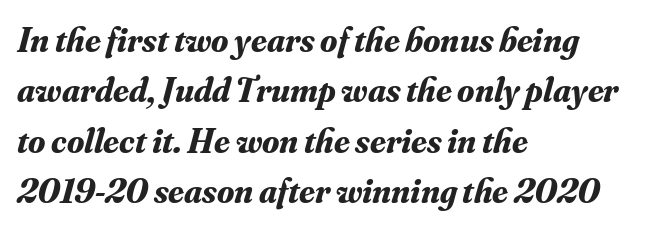
Caption: bold face, heavy strokes. Compared with typical body copy, the letter spacing here is the same. Slanted lettering throughout. Look at the bottom of the vertical strokes: they flare into serifs here.
